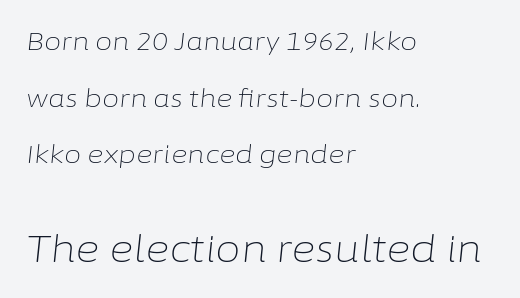
{"italic": "yes", "lean": "right", "slant_degrees": 6, "bold": "no", "weight": "light", "width": "normal", "stroke_contrast": "low", "x_height": "medium", "monospaced": "no", "underline": "no", "align": "left", "line_spacing": "loose", "line_spacing_ratio": 2.27, "letter_spacing": "normal", "letter_spacing_em": 0.0, "larger_block": "second", "size_ratio": 1.48, "glyph_px": 37}
